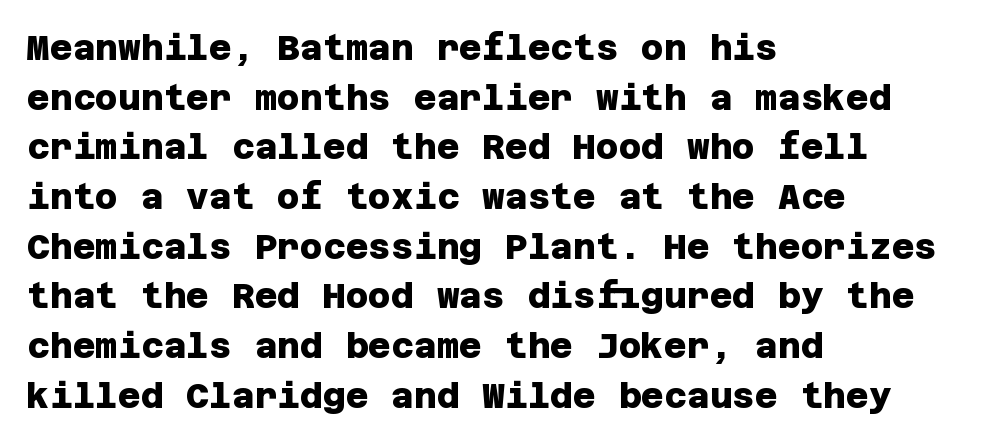
The image shows 35 px heavy sans-serif type; set left-aligned, normal line spacing (1.42x), normal letter spacing, not underlined; low stroke contrast and a large x-height.
